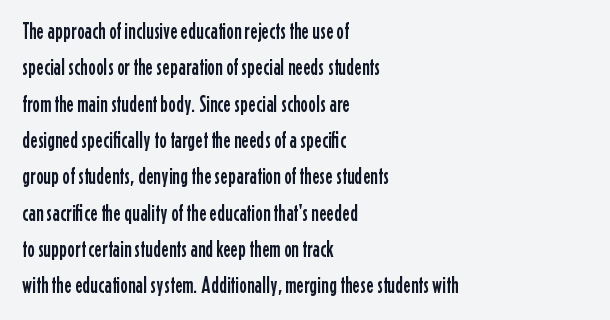
{"italic": "no", "underline": "no", "align": "left", "line_spacing": "normal", "line_spacing_ratio": 1.58, "letter_spacing": "normal", "letter_spacing_em": 0.0, "glyph_px": 23}
